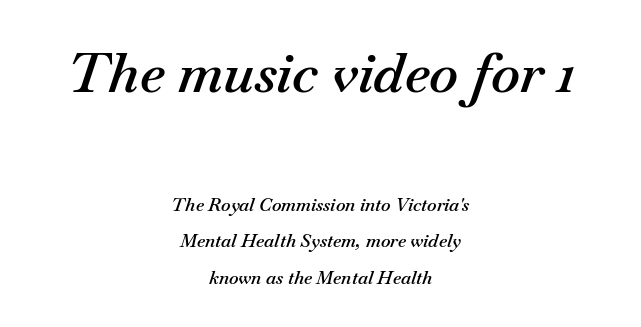
{"italic": "yes", "lean": "right", "slant_degrees": 18, "bold": "semi", "weight": "semibold", "width": "normal", "stroke_contrast": "medium", "x_height": "small", "monospaced": "no", "underline": "no", "align": "center", "line_spacing": "loose", "line_spacing_ratio": 2.03, "letter_spacing": "normal", "letter_spacing_em": 0.0, "larger_block": "first", "size_ratio": 3.06, "glyph_px": 55}
